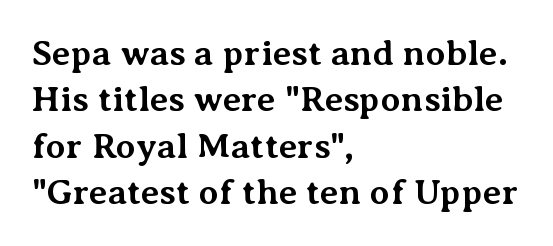
{"serif": "yes", "italic": "no", "bold": "yes", "weight": "bold", "width": "normal", "stroke_contrast": "medium", "x_height": "medium", "monospaced": "no", "underline": "no", "align": "left", "line_spacing": "normal", "line_spacing_ratio": 1.29, "letter_spacing": "normal", "letter_spacing_em": 0.0, "glyph_px": 36}
